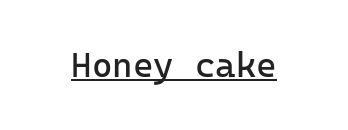
The rendering shows plain stroke endings on the letterforms — a sans-serif design. Here the designer chose a console-style face with uniform glyph widths. Heaviness? Minimal to ordinary, like unemphasized prose. Honestly, the underline is the first thing you notice here. Every stem runs plumb, perpendicular to the baseline.
